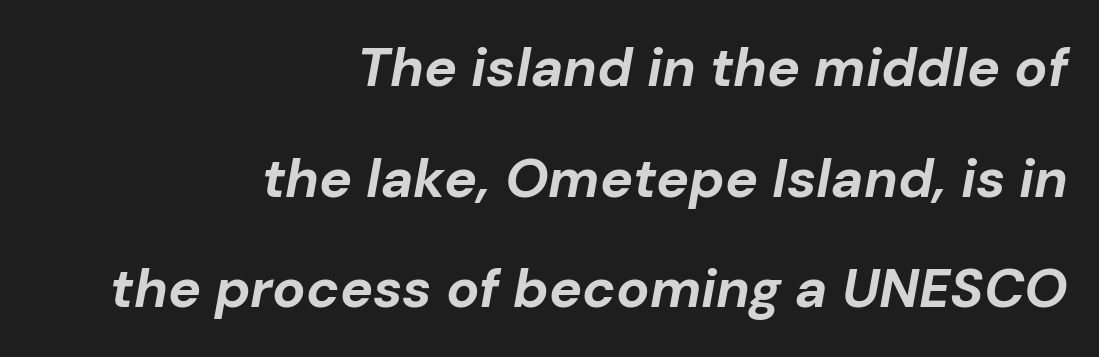
{"italic": "yes", "lean": "right", "slant_degrees": 10, "bold": "yes", "weight": "bold", "width": "normal", "stroke_contrast": "low", "x_height": "medium", "monospaced": "no", "underline": "no", "align": "right", "line_spacing": "loose", "line_spacing_ratio": 2.01, "letter_spacing": "normal", "letter_spacing_em": 0.0, "glyph_px": 55}
